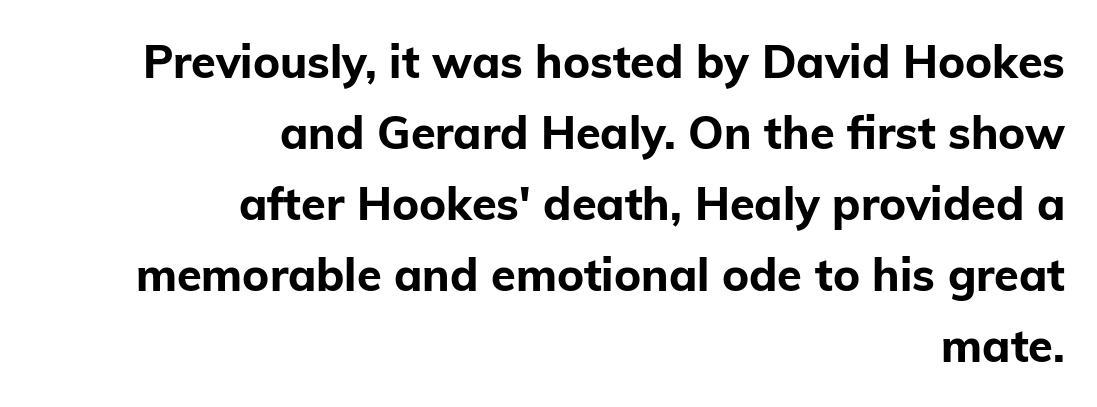
{"serif": "no", "italic": "no", "bold": "yes", "weight": "bold", "width": "normal", "stroke_contrast": "low", "x_height": "medium", "monospaced": "no", "underline": "no", "align": "right", "line_spacing": "normal", "line_spacing_ratio": 1.58, "letter_spacing": "normal", "letter_spacing_em": 0.0, "glyph_px": 45}
